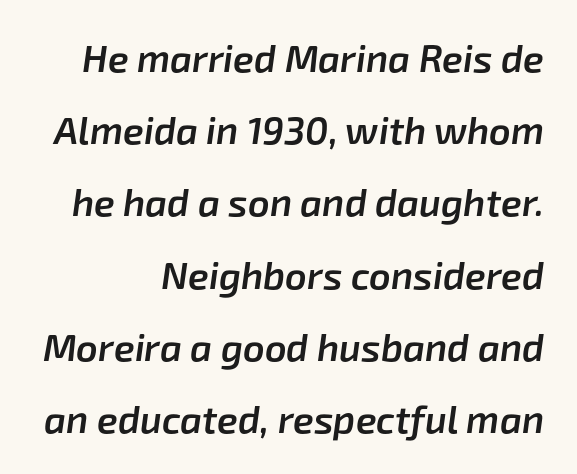
Q: Is the text bold? A: Semi-bold.
Q: Is the text italic (slanted)? A: Yes, it leans right by about 8 degrees.
Q: Is the text underlined? A: No.
Q: Is the spacing between letters normal or unusually wide? A: Normal.
Q: Is the spacing between lines tight, normal or loose? A: Loose.
Q: Width (condensed, normal, or wide)? A: Normal.
Q: Stroke contrast? A: Low.
Q: x-height? A: Medium.
Q: Monospaced? A: No.
